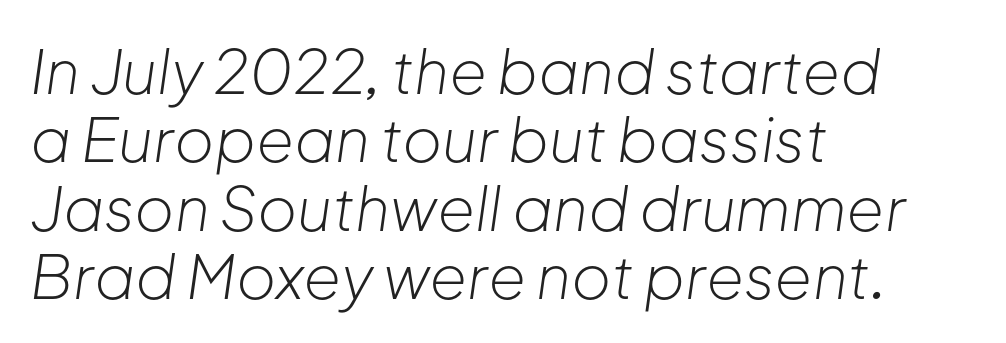
Q: Is the text bold? A: No.
Q: Is the text italic (slanted)? A: Yes, it leans right by about 8 degrees.
Q: Is the text underlined? A: No.
Q: How is the paragraph aligned? A: Left-aligned.
Q: Is the spacing between letters normal or unusually wide? A: Normal.
Q: Is the spacing between lines tight, normal or loose? A: Tight.
Q: Width (condensed, normal, or wide)? A: Normal.
Q: Stroke contrast? A: Low.
Q: x-height? A: Medium.
Q: Monospaced? A: No.
